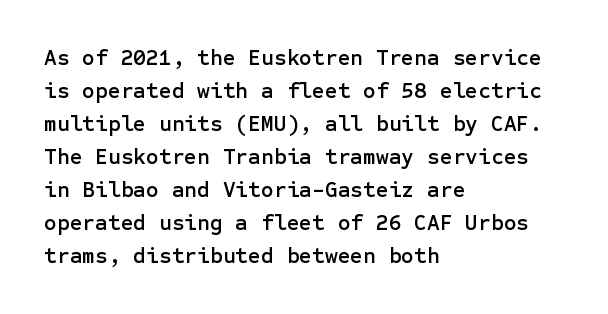
The image shows 22 px text type, upright; set left-aligned, normal line spacing (1.5x), normal letter spacing, not underlined.
